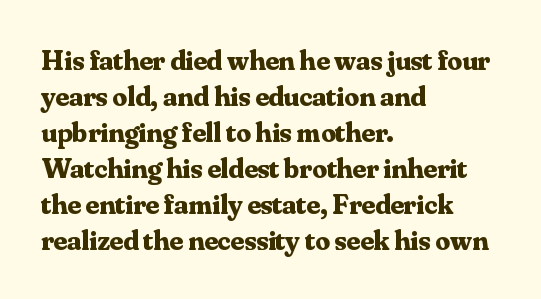
The image shows 29 px bold serif type, upright; set left-aligned, line spacing 1.24x, normal letter spacing, not underlined; medium stroke contrast and a small x-height.
